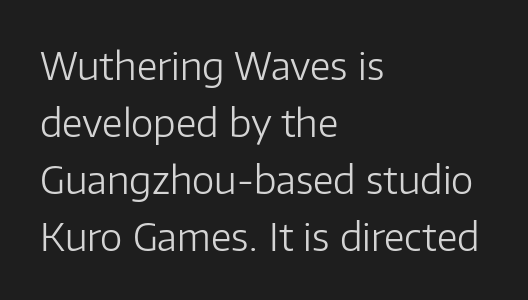
The image shows 38 px light sans-serif type, upright; set left-aligned, normal line spacing (1.5x), normal letter spacing, not underlined; low stroke contrast and a medium x-height.
